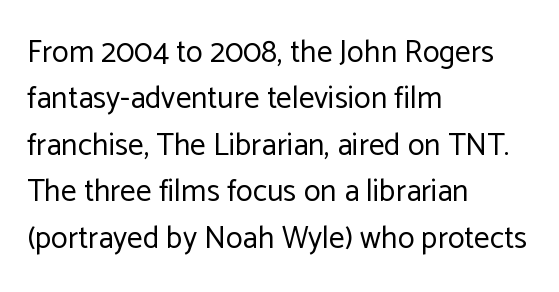
Characters remain perfectly vertical along every line. Default kerning and tracking; the words read as compact shapes. Vertically, the passage feels balanced, rows spaced as you'd expect. This sample uses a sans-serif face.
